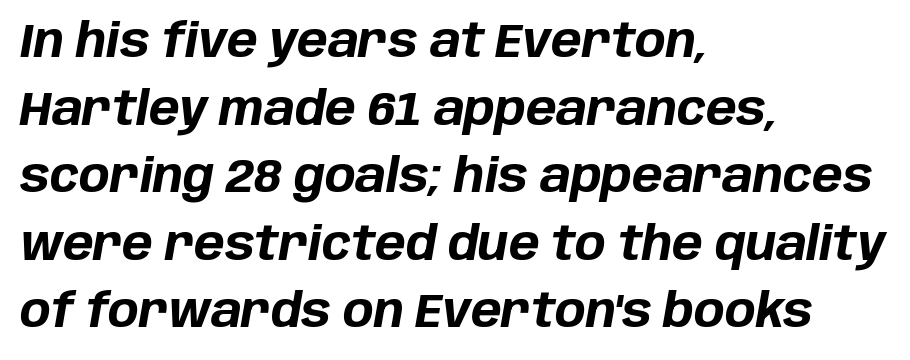
Q: Is the text bold? A: Yes.
Q: Is the text italic (slanted)? A: Yes, it leans right by about 10 degrees.
Q: Is the text underlined? A: No.
Q: How is the paragraph aligned? A: Left-aligned.
Q: Is the spacing between letters normal or unusually wide? A: Normal.
Q: Is the spacing between lines tight, normal or loose? A: Normal.
Q: Width (condensed, normal, or wide)? A: Normal.
Q: Stroke contrast? A: Low.
Q: x-height? A: Large.
Q: Monospaced? A: No.
